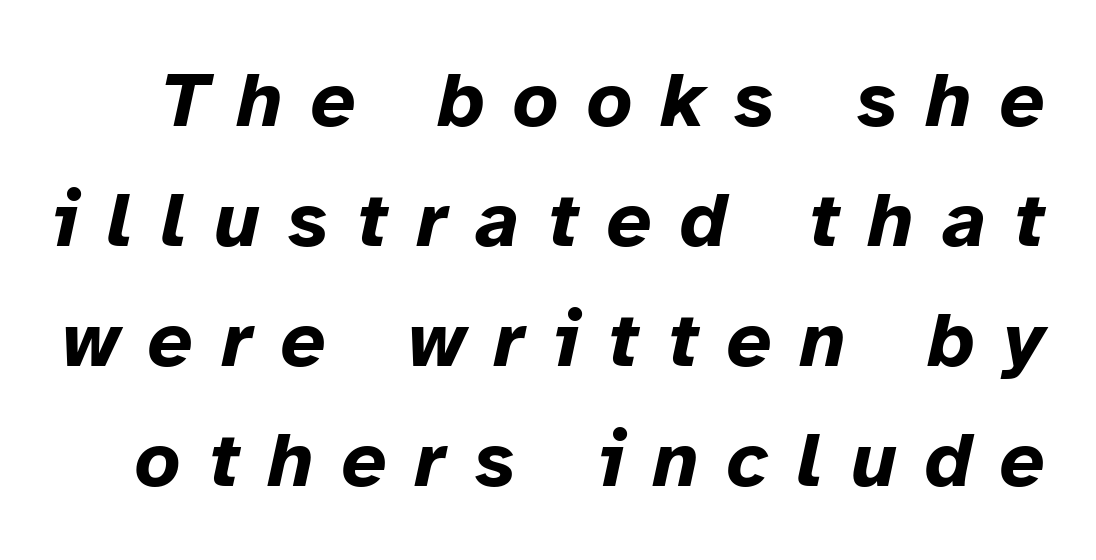
The letters advance in unequal steps, a hallmark of proportional type. Look at the stroke-to-counter ratio: heavy, a bold. Regarding leading, the lines here are spaced in the standard way. The rendering inserts visible extra space after every character.
